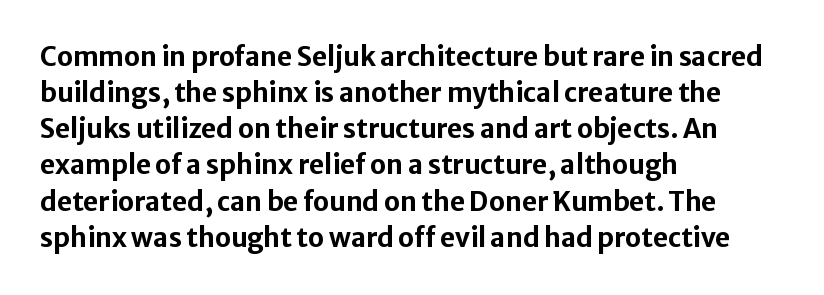
The image shows 26 px bold type, upright; set left-aligned, normal line spacing (1.39x), normal letter spacing, not underlined.
